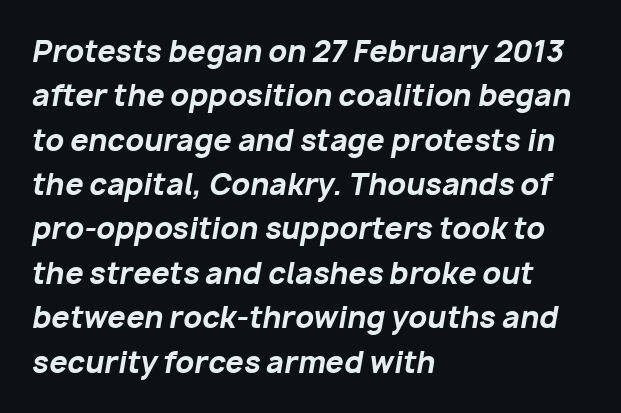
{"italic": "yes", "lean": "right", "slant_degrees": 10, "bold": "yes", "weight": "bold", "width": "normal", "stroke_contrast": "low", "x_height": "medium", "monospaced": "no", "underline": "no", "align": "left", "line_spacing": "normal", "line_spacing_ratio": 1.53, "letter_spacing": "normal", "letter_spacing_em": 0.0, "glyph_px": 29}
